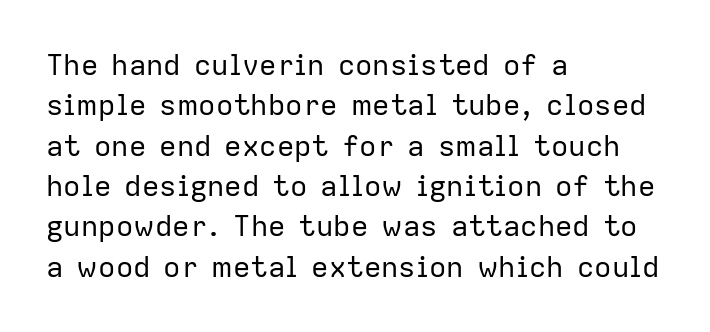
The type is set solid horizontally, with unmodified tracking. The axis of the letterforms is exactly vertical. The letters advance in unequal steps, a hallmark of proportional type. Stroke thickness stays within the range of a standard reading face or lighter. Quick note: interline space is typical.
